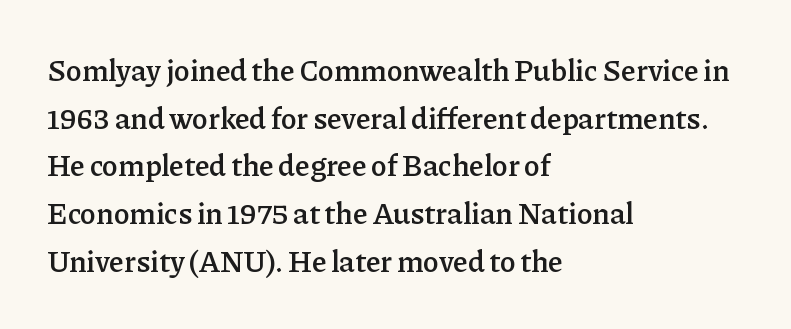
Q: Is the text bold? A: Semi-bold.
Q: Is the text italic (slanted)? A: No, it is upright.
Q: Is the typeface a serif or a sans-serif typeface? A: Serif.
Q: Is the text underlined? A: No.
Q: How is the paragraph aligned? A: Left-aligned.
Q: Is the spacing between letters normal or unusually wide? A: Normal.
Q: Is the spacing between lines tight, normal or loose? A: Normal.
Q: Width (condensed, normal, or wide)? A: Normal.
Q: Stroke contrast? A: Low.
Q: x-height? A: Medium.
Q: Monospaced? A: No.
